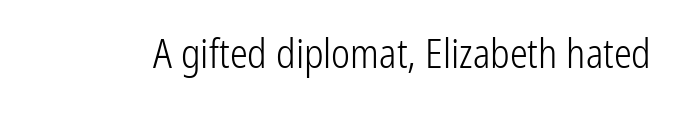
The letters stand straight up with perfectly vertical stems. The text was rendered using a sans face with plain stroke endings. Glance below the letters and you will spot only blank space. A light-to-regular cut is what we see here.
